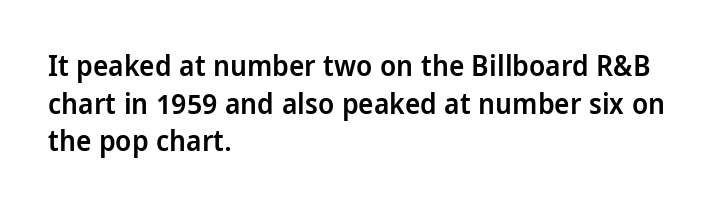
Q: Is the text bold? A: Semi-bold.
Q: Is the text italic (slanted)? A: No, it is upright.
Q: Is the typeface a serif or a sans-serif typeface? A: Sans-serif.
Q: Is the text underlined? A: No.
Q: How is the paragraph aligned? A: Left-aligned.
Q: Is the spacing between letters normal or unusually wide? A: Normal.
Q: Is the spacing between lines tight, normal or loose? A: Normal.
Q: Width (condensed, normal, or wide)? A: Condensed.
Q: Stroke contrast? A: Low.
Q: x-height? A: Large.
Q: Monospaced? A: No.
